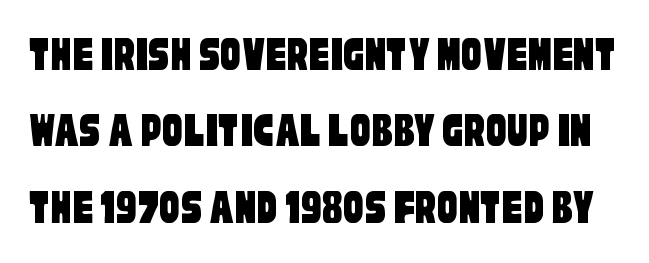
{"serif": "no", "width": "condensed", "stroke_contrast": "low", "x_height": "large", "monospaced": "no", "underline": "no", "line_spacing": "normal", "line_spacing_ratio": 1.5, "letter_spacing": "normal", "letter_spacing_em": 0.0, "glyph_px": 51}
